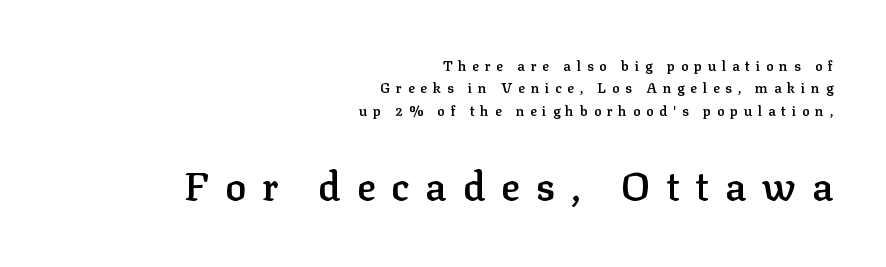
The image shows 39 px semibold serif type, upright; set right-aligned, normal line spacing (1.6x), unusually wide letter spacing (+0.41 em), not underlined; the second (bottom) block is 2.79x larger; low stroke contrast and a medium x-height.
